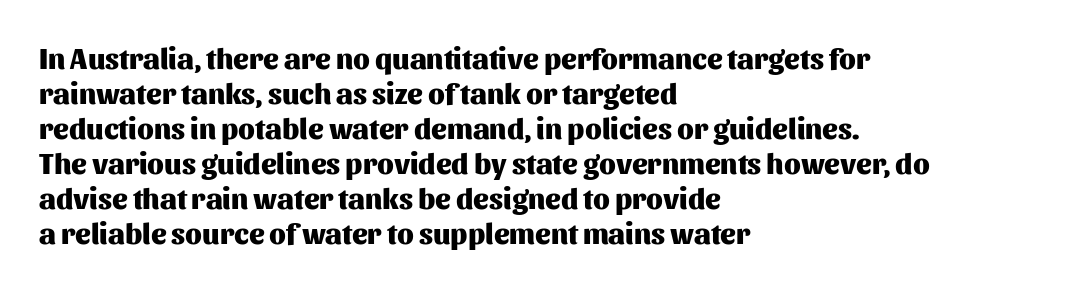
Tracking value appears to be zero — textbook default spacing. The rag falls on the right side of this text block. The typesetting leans heavy: a genuine bold. Vertical strokes here are truly vertical. The passage shown is typed in a proportional face where columns would drift. A typesetter would label this face a sans.
